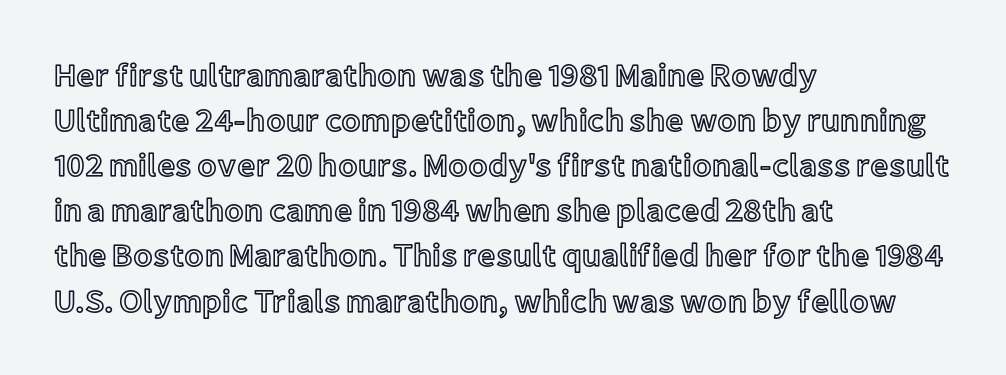
Q: Is the text italic (slanted)? A: No, it is upright.
Q: Is the text underlined? A: No.
Q: How is the paragraph aligned? A: Left-aligned.
Q: Is the spacing between letters normal or unusually wide? A: Normal.
Q: Is the spacing between lines tight, normal or loose? A: Normal.
Q: Width (condensed, normal, or wide)? A: Normal.
Q: x-height? A: Medium.
Q: Monospaced? A: No.
